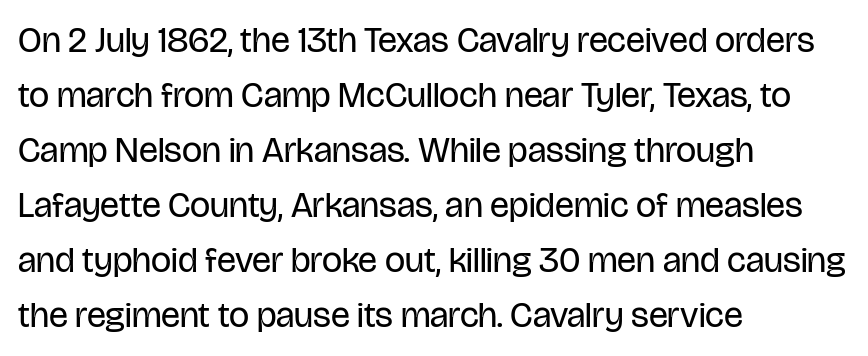
The image shows 36 px regular-weight, condensed sans-serif type, upright; set left-aligned, normal line spacing (1.53x), normal letter spacing, not underlined; low stroke contrast and a large x-height.
